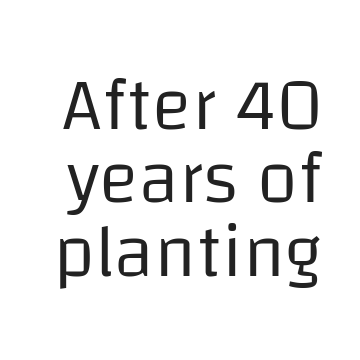
{"serif": "no", "italic": "no", "bold": "no", "weight": "regular", "width": "normal", "stroke_contrast": "low", "x_height": "large", "monospaced": "no", "underline": "no", "line_spacing": "tight", "line_spacing_ratio": 0.99, "letter_spacing": "normal", "letter_spacing_em": 0.0, "glyph_px": 74}
